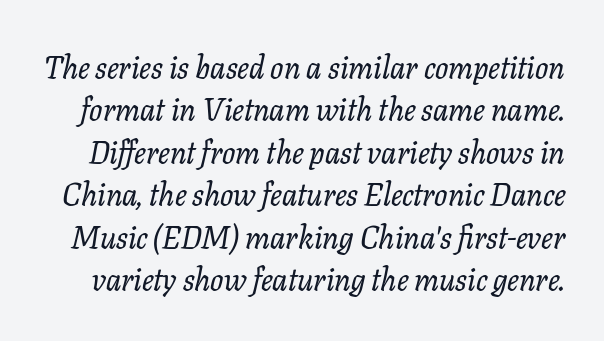
Q: Is the text italic (slanted)? A: Yes, it leans right by about 11 degrees.
Q: Is the typeface a serif or a sans-serif typeface? A: Serif.
Q: Is the text underlined? A: No.
Q: Is the spacing between letters normal or unusually wide? A: Normal.
Q: Is the spacing between lines tight, normal or loose? A: Normal.
Q: Width (condensed, normal, or wide)? A: Normal.
Q: Stroke contrast? A: Low.
Q: x-height? A: Medium.
Q: Monospaced? A: No.
